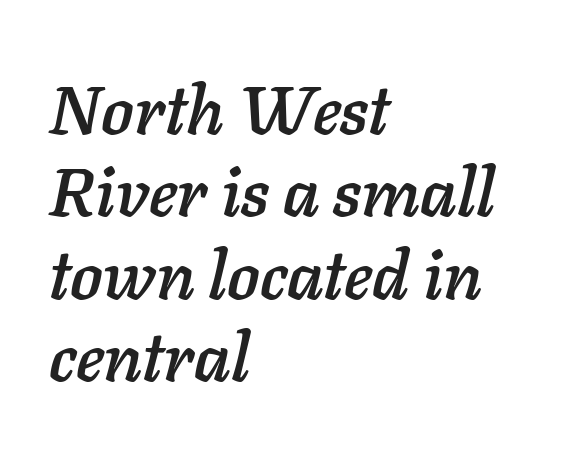
The image shows 68 px text type, italic (leaning right); set left-aligned, line spacing 1.21x, normal letter spacing, not underlined; low stroke contrast and a medium x-height.
